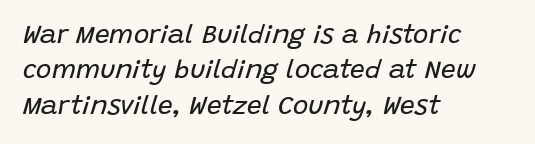
{"italic": "yes", "lean": "right", "slant_degrees": 15, "bold": "no", "underline": "no", "align": "left", "line_spacing": "normal", "line_spacing_ratio": 1.36, "letter_spacing": "normal", "letter_spacing_em": 0.0, "glyph_px": 26}
